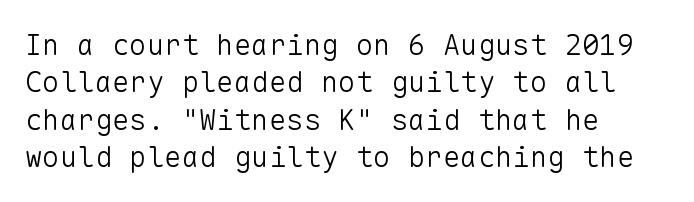
Q: Is the text bold? A: No.
Q: Is the text italic (slanted)? A: No, it is upright.
Q: Is the typeface a serif or a sans-serif typeface? A: Sans-serif.
Q: Is the text underlined? A: No.
Q: How is the paragraph aligned? A: Left-aligned.
Q: Is the spacing between letters normal or unusually wide? A: Normal.
Q: Is the spacing between lines tight, normal or loose? A: Normal.
Q: Width (condensed, normal, or wide)? A: Normal.
Q: Stroke contrast? A: Low.
Q: x-height? A: Medium.
Q: Monospaced? A: Yes.
